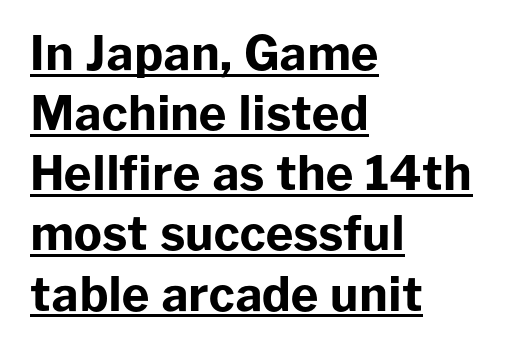
Ascenders rise straight up at ninety degrees. Each letter keeps its own natural width here, so spacing adapts to shape. The rendered words wear a rule along their underside. A student would call this left alignment; a typographer would say flush left, rag right. What kind of face is this? One without serifs — a sans. Strong, thick strokes mark this as bold type.
